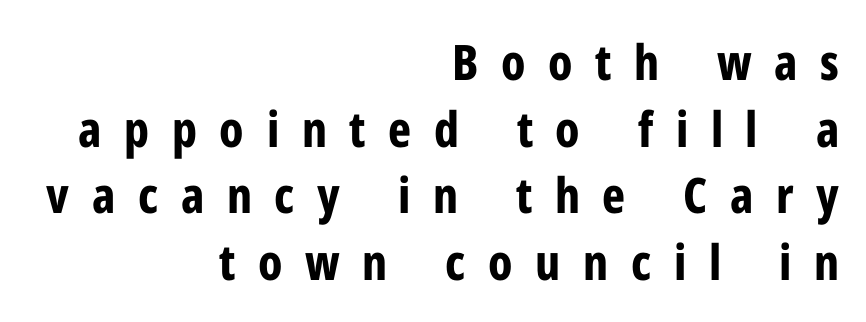
Q: Is the text bold? A: Yes.
Q: Is the text italic (slanted)? A: No, it is upright.
Q: Is the typeface a serif or a sans-serif typeface? A: Sans-serif.
Q: Is the text underlined? A: No.
Q: How is the paragraph aligned? A: Right-aligned.
Q: Is the spacing between letters normal or unusually wide? A: Unusually wide.
Q: Is the spacing between lines tight, normal or loose? A: Normal.
Q: Width (condensed, normal, or wide)? A: Condensed.
Q: Stroke contrast? A: Low.
Q: x-height? A: Medium.
Q: Monospaced? A: No.
